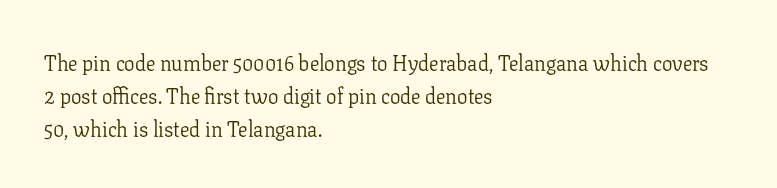
The image shows 21 px text type, upright; set left-aligned, normal line spacing (1.57x), normal letter spacing, not underlined.
